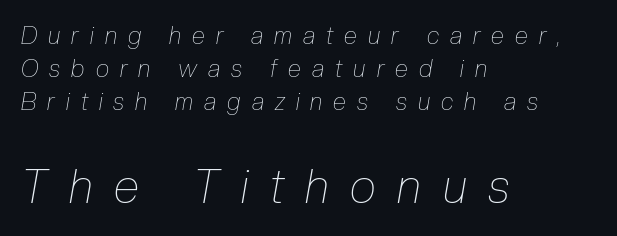
{"italic": "yes", "lean": "right", "slant_degrees": 10, "bold": "no", "weight": "thin", "width": "condensed", "stroke_contrast": "low", "x_height": "medium", "monospaced": "no", "underline": "no", "align": "left", "line_spacing": "normal", "line_spacing_ratio": 1.38, "letter_spacing": "wide", "letter_spacing_em": 0.46, "larger_block": "second", "size_ratio": 1.96, "glyph_px": 47}
